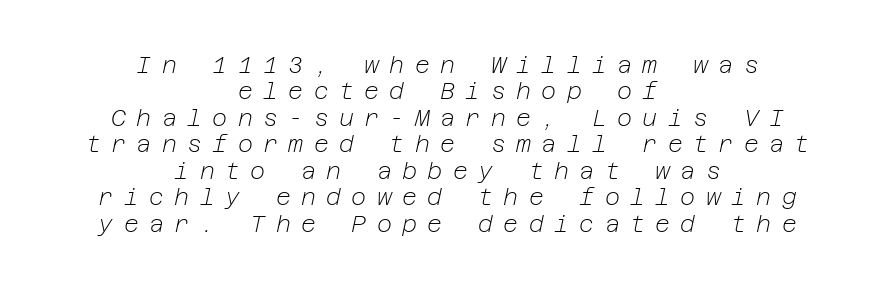
Q: Is the text bold? A: No.
Q: Is the text italic (slanted)? A: Yes, it leans right by about 12 degrees.
Q: Is the text underlined? A: No.
Q: How is the paragraph aligned? A: Centered.
Q: Is the spacing between letters normal or unusually wide? A: Unusually wide.
Q: Is the spacing between lines tight, normal or loose? A: Tight.
